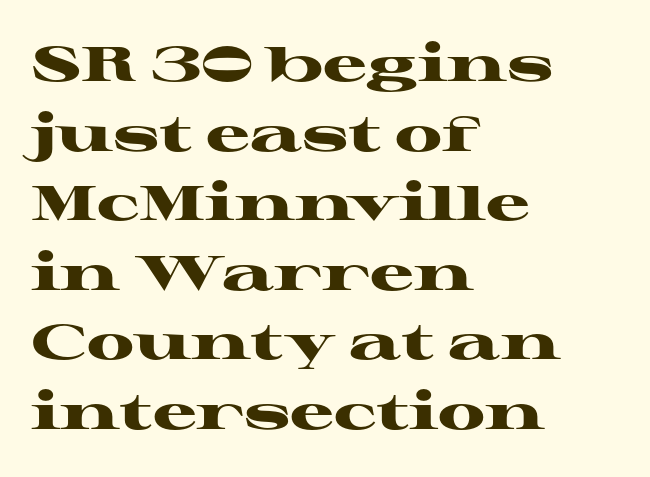
The image shows 49 px heavy, wide serif type, upright; set left-aligned, normal line spacing (1.42x), normal letter spacing, not underlined; high stroke contrast and a medium x-height.
